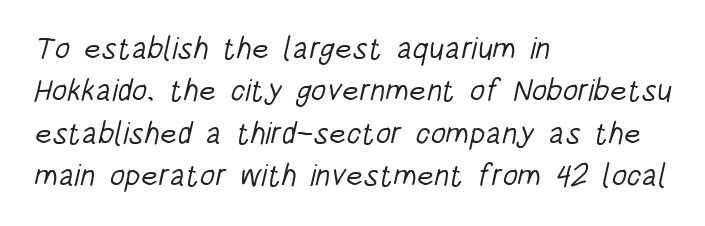
Q: Is the text bold? A: No.
Q: Is the typeface a serif or a sans-serif typeface? A: Sans-serif.
Q: Is the text underlined? A: No.
Q: How is the paragraph aligned? A: Left-aligned.
Q: Is the spacing between letters normal or unusually wide? A: Normal.
Q: Is the spacing between lines tight, normal or loose? A: Normal.
Q: Width (condensed, normal, or wide)? A: Condensed.
Q: Stroke contrast? A: Low.
Q: x-height? A: Large.
Q: Monospaced? A: No.
